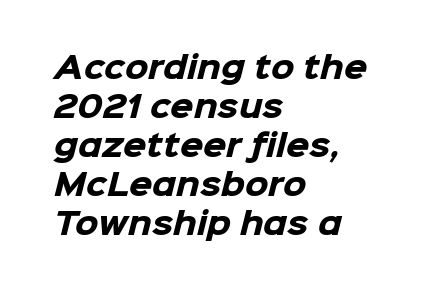
The glyphs in this specimen are sans serif. No word sits above an underline. The setting favours the left margin, as ordinary paragraphs usually do. Honestly, the letter spacing is just normal — you wouldn't notice it. How would I describe the line gaps? Plain and ordinary.
